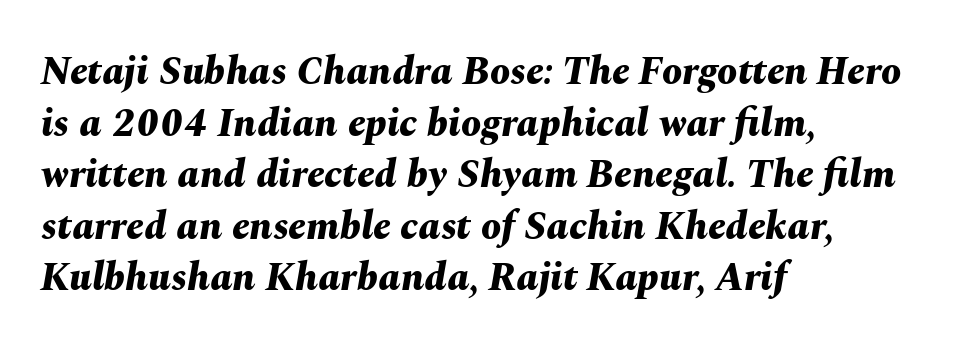
Q: Is the text bold? A: Yes.
Q: Is the text italic (slanted)? A: Yes, it leans right by about 10 degrees.
Q: Is the text underlined? A: No.
Q: How is the paragraph aligned? A: Left-aligned.
Q: Is the spacing between letters normal or unusually wide? A: Normal.
Q: Is the spacing between lines tight, normal or loose? A: Normal.
Q: Width (condensed, normal, or wide)? A: Normal.
Q: Stroke contrast? A: Medium.
Q: x-height? A: Medium.
Q: Monospaced? A: No.
